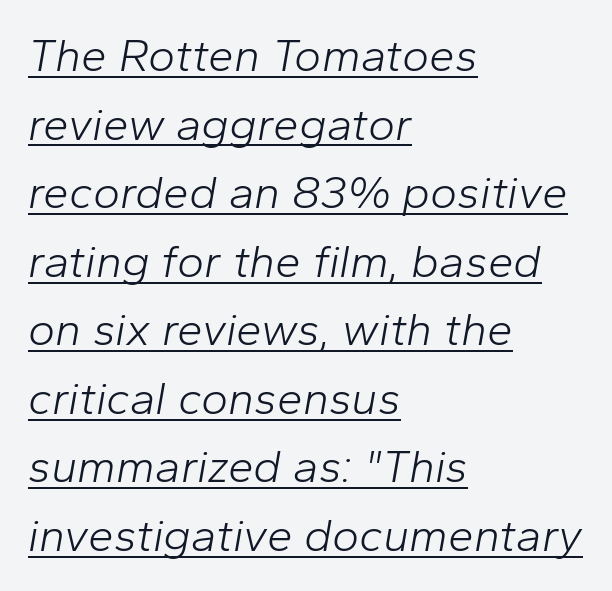
Spacing verdict: proportional, widths tailored to each character. Letter spacing: default. These characters rest on top of a visible drawn line. Casual observation: everything's shoved over to the left. Observe the lean: these are italic letterforms. Compared with typical paragraphs, the rows here are spaced about the same.
